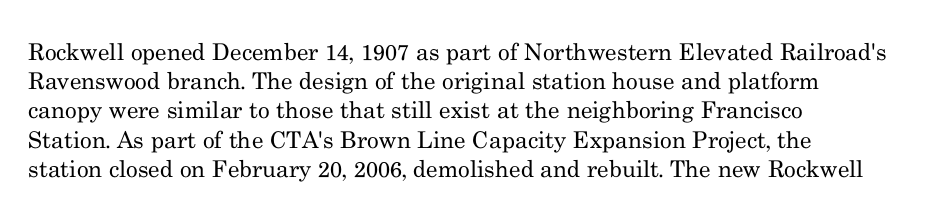
{"italic": "no", "bold": "no", "underline": "no", "align": "left", "line_spacing": "normal", "line_spacing_ratio": 1.27, "letter_spacing": "normal", "letter_spacing_em": 0.0, "glyph_px": 23}
